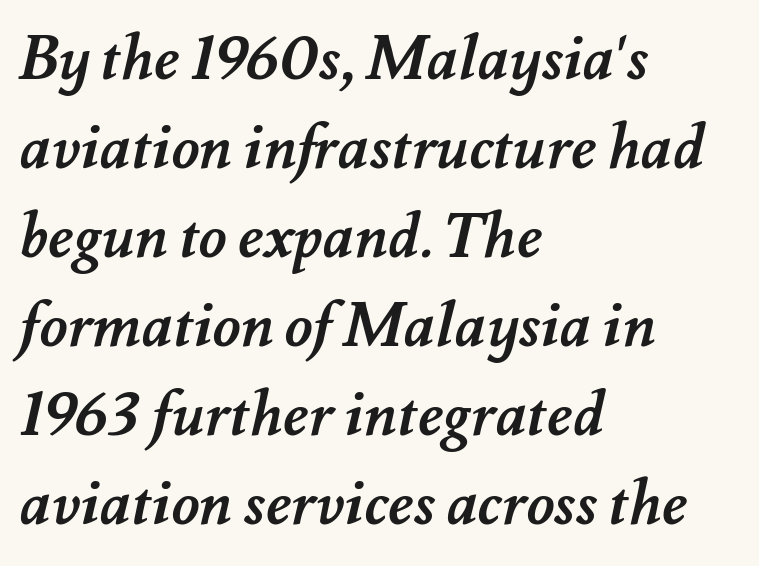
The typesetter chose a ragged-right arrangement here. Compared with an ordinary text face, these strokes are far heavier — a full bold. Decoration check: the copy has no underline. This sample has the flowing, uneven cadence of proportional lettering. Each word holds together tightly as a unit, with standard inter-letter gaps.
